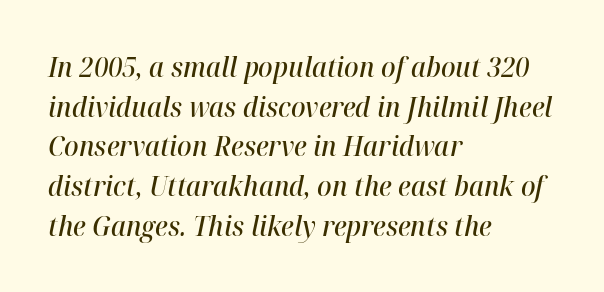
Q: Is the text bold? A: Semi-bold.
Q: Is the text italic (slanted)? A: Yes, it leans right by about 12 degrees.
Q: Is the text underlined? A: No.
Q: How is the paragraph aligned? A: Left-aligned.
Q: Is the spacing between letters normal or unusually wide? A: Normal.
Q: Is the spacing between lines tight, normal or loose? A: Normal.
